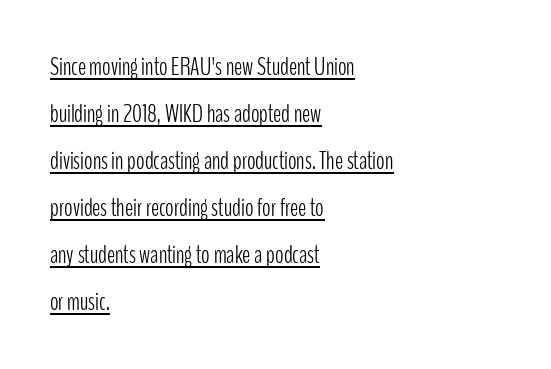
{"italic": "no", "bold": "no", "underline": "yes", "align": "left", "line_spacing_ratio": 1.88, "letter_spacing": "normal", "letter_spacing_em": 0.0, "glyph_px": 25}
